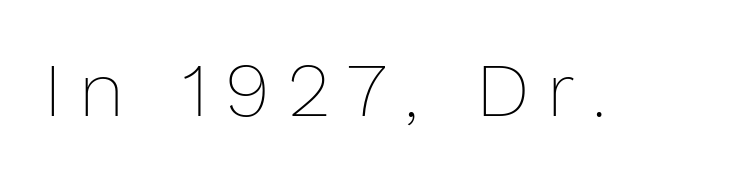
Ascenders rise straight up at ninety degrees. The cut favours lightness, reaching ordinary text weight at its darkest. Here the designer chose a conventional face with non-uniform glyph widths. Bare-footed words on every line. Is the letter spacing exaggerated? Yes — the characters are pushed far apart.
